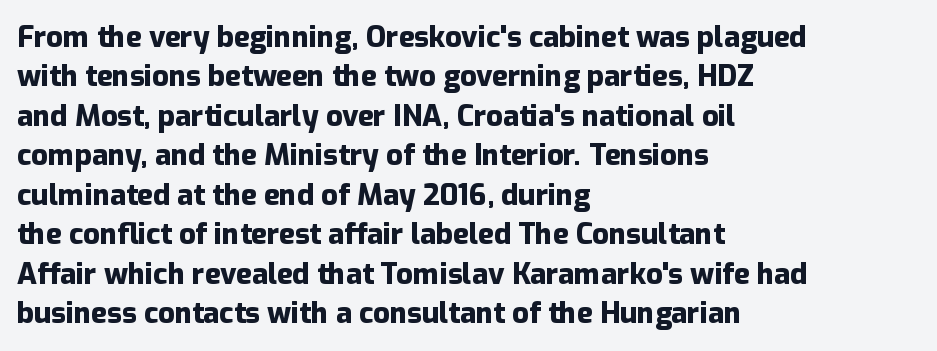
{"serif": "no", "italic": "no", "bold": "yes", "weight": "heavy", "width": "normal", "stroke_contrast": "low", "x_height": "medium", "monospaced": "no", "underline": "no", "align": "left", "line_spacing": "normal", "line_spacing_ratio": 1.36, "letter_spacing": "normal", "letter_spacing_em": 0.0, "glyph_px": 29}
